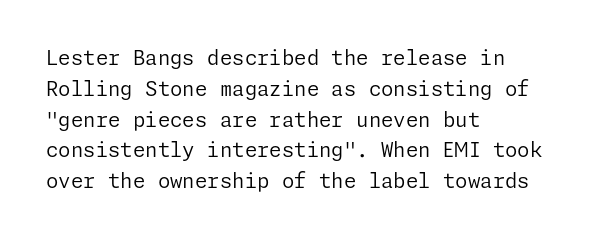
Q: Is the text bold? A: No.
Q: Is the text italic (slanted)? A: No, it is upright.
Q: Is the text underlined? A: No.
Q: How is the paragraph aligned? A: Left-aligned.
Q: Is the spacing between letters normal or unusually wide? A: Normal.
Q: Is the spacing between lines tight, normal or loose? A: Normal.
